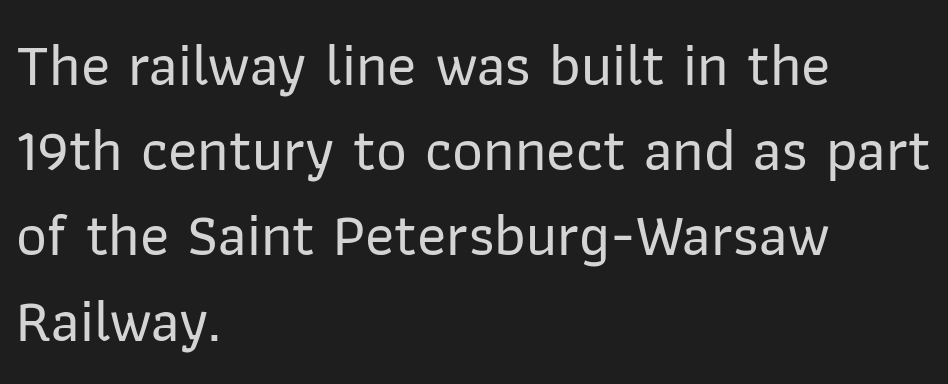
{"serif": "no", "italic": "no", "width": "normal", "stroke_contrast": "low", "x_height": "medium", "monospaced": "no", "underline": "no", "align": "left", "line_spacing": "normal", "line_spacing_ratio": 1.42, "letter_spacing": "normal", "letter_spacing_em": 0.0, "glyph_px": 60}
